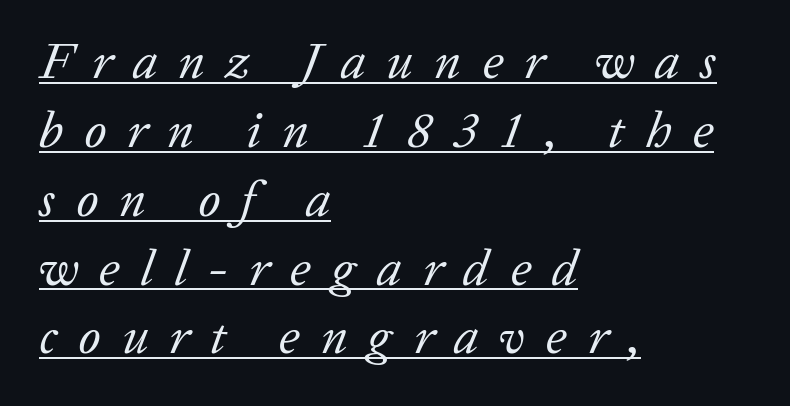
This sample has the flowing, uneven cadence of proportional lettering. Horizontal bands of white between lines are of average thickness. The paragraph shown leans on its left margin. The letters look calm and open, with moderate or lighter stems. The designer went with a serif here, giving each stem small feet. The line texture is sparse and dotted thanks to wide tracking.
